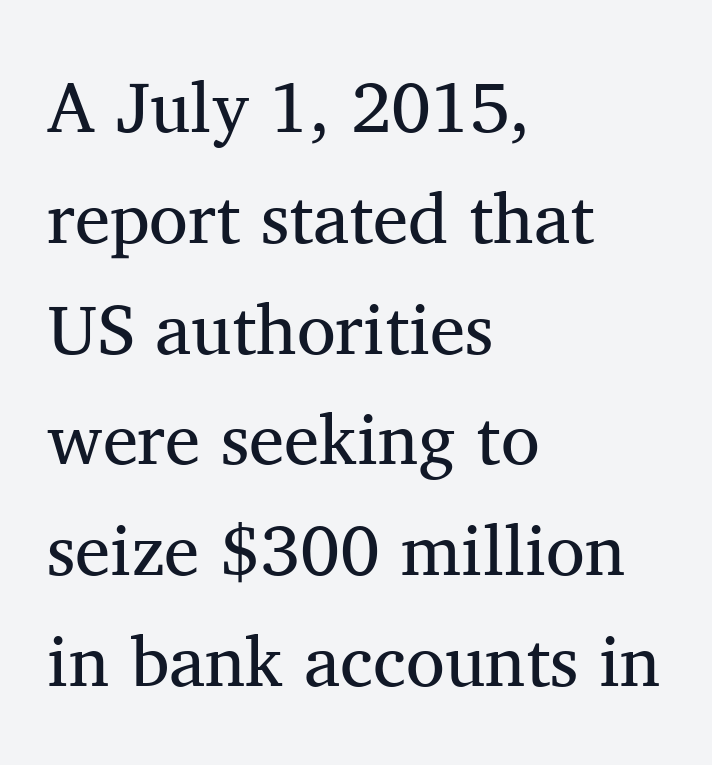
Look at the tracking — it's just the regular setting, nothing added. The rows are spaced the way most documents space them. The letters advance in unequal steps, a hallmark of proportional type. Weight: not bold — regular or lighter. Serif or sans? Serif — the stroke terminals have little feet. Layout note: lines flush left.
